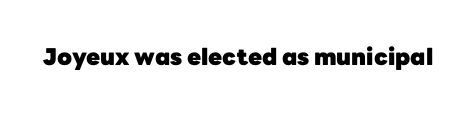
The image shows 23 px bold type, upright; set normal letter spacing, not underlined.
